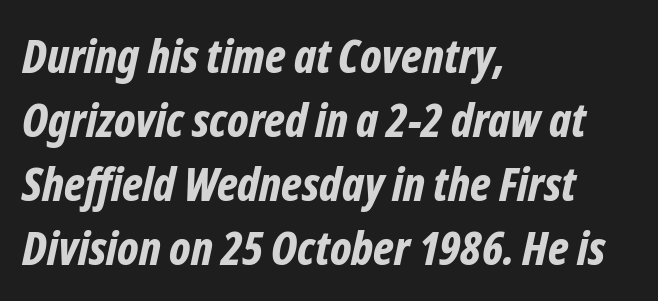
{"italic": "yes", "lean": "right", "slant_degrees": 12, "bold": "yes", "weight": "bold", "width": "condensed", "stroke_contrast": "low", "x_height": "medium", "monospaced": "no", "underline": "no", "align": "left", "line_spacing": "normal", "line_spacing_ratio": 1.36, "letter_spacing": "normal", "letter_spacing_em": 0.0, "glyph_px": 47}
